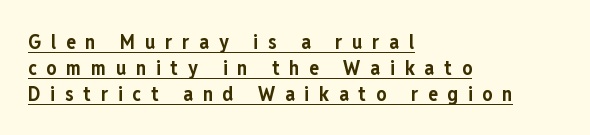
The image shows 20 px bold type, upright; set left-aligned, normal line spacing (1.3x), unusually wide letter spacing (+0.49 em), underlined.
